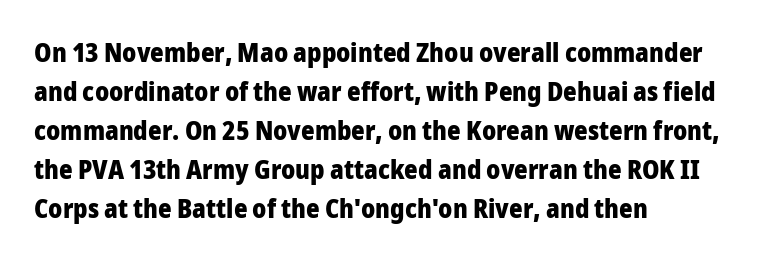
The image shows 26 px bold type, upright; set left-aligned, normal line spacing (1.5x), normal letter spacing, not underlined.
